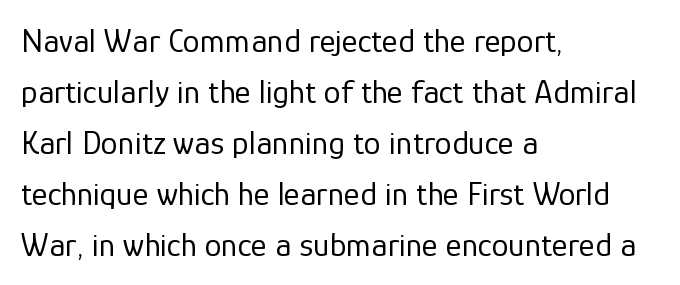
Q: Is the text bold? A: No.
Q: Is the text italic (slanted)? A: No, it is upright.
Q: Is the typeface a serif or a sans-serif typeface? A: Sans-serif.
Q: Is the text underlined? A: No.
Q: How is the paragraph aligned? A: Left-aligned.
Q: Is the spacing between letters normal or unusually wide? A: Normal.
Q: Is the spacing between lines tight, normal or loose? A: Normal.
Q: Width (condensed, normal, or wide)? A: Normal.
Q: Stroke contrast? A: Low.
Q: x-height? A: Medium.
Q: Monospaced? A: No.
